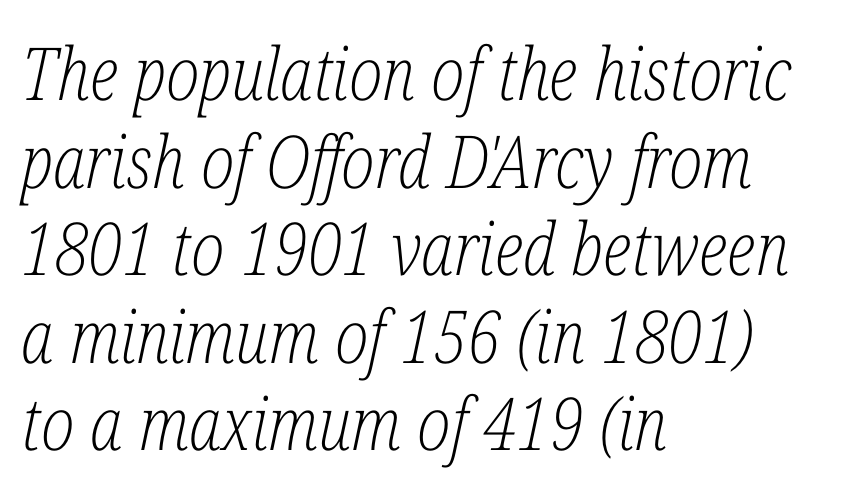
{"serif": "yes", "italic": "yes", "lean": "right", "slant_degrees": 12, "bold": "no", "weight": "light", "width": "condensed", "stroke_contrast": "low", "x_height": "medium", "monospaced": "no", "underline": "no", "align": "left", "line_spacing_ratio": 1.2, "letter_spacing": "normal", "letter_spacing_em": 0.0, "glyph_px": 73}
